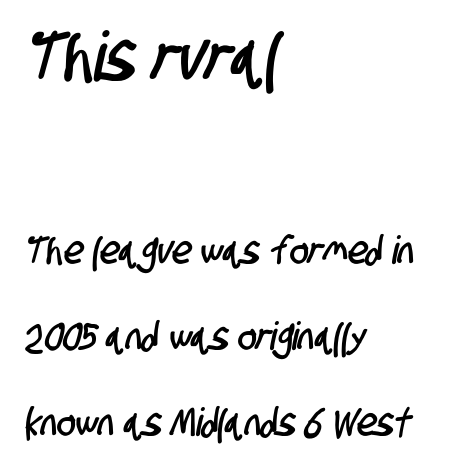
Q: Is the typeface a serif or a sans-serif typeface? A: Sans-serif.
Q: Is the text underlined? A: No.
Q: How is the paragraph aligned? A: Left-aligned.
Q: Is the spacing between letters normal or unusually wide? A: Normal.
Q: Is the spacing between lines tight, normal or loose? A: Loose.
Q: Which block of text is set in a larger size, the first (top) or the second (bottom)? A: The first (top) one.
Q: Width (condensed, normal, or wide)? A: Condensed.
Q: Stroke contrast? A: Low.
Q: x-height? A: Large.
Q: Monospaced? A: No.
